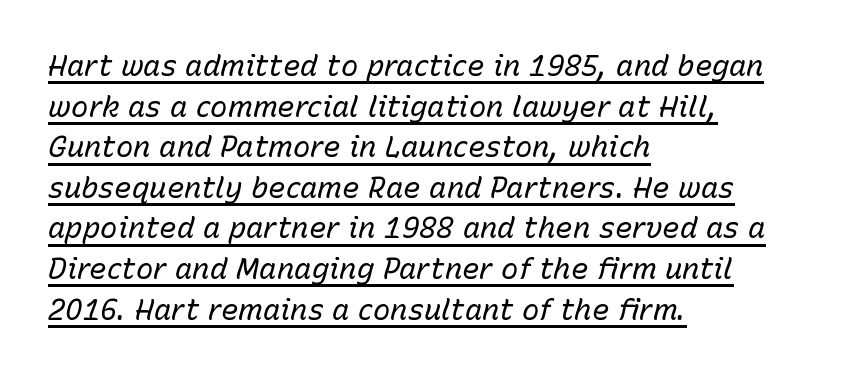
The image shows 29 px regular-weight type, italic (leaning right); set left-aligned, normal line spacing (1.4x), normal letter spacing, underlined; low stroke contrast and a medium x-height.
